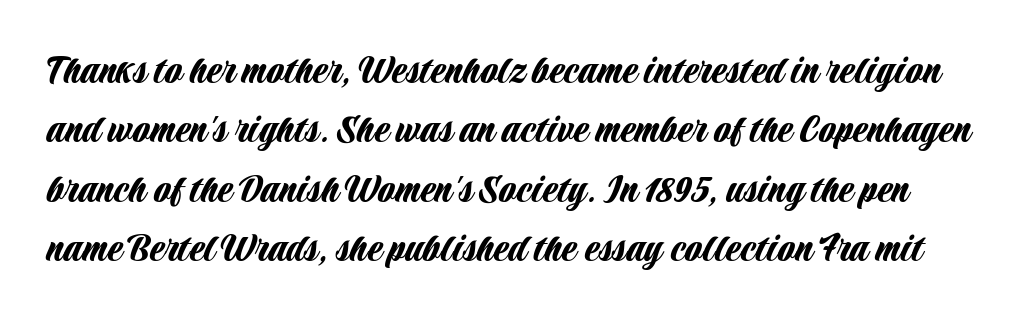
Inter-character spacing is left at the font's built-in metrics. Serif or sans? Sans — the stroke terminals are bare. The passage shown is typed in a proportional face where columns would drift. Honestly, the row spacing looks completely unremarkable.
